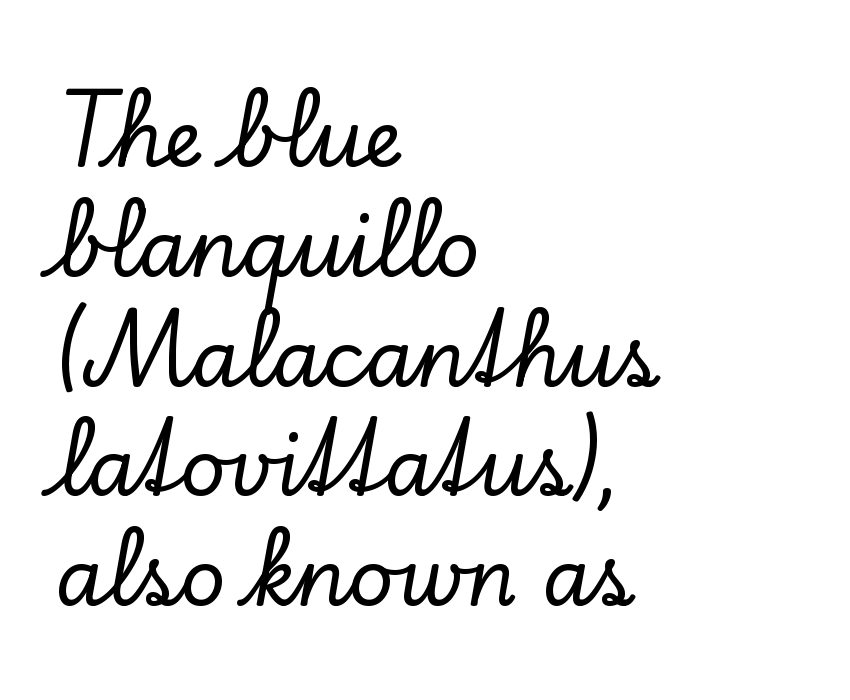
{"serif": "yes", "width": "normal", "stroke_contrast": "low", "x_height": "small", "monospaced": "no", "underline": "no", "align": "left", "line_spacing": "normal", "line_spacing_ratio": 1.39, "letter_spacing": "normal", "letter_spacing_em": 0.0, "glyph_px": 79}
